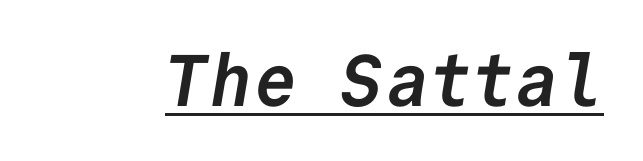
Q: Is the text bold? A: Yes.
Q: Is the typeface a serif or a sans-serif typeface? A: Sans-serif.
Q: Is the text underlined? A: Yes.
Q: Is the spacing between letters normal or unusually wide? A: Normal.
Q: Width (condensed, normal, or wide)? A: Normal.
Q: Stroke contrast? A: Low.
Q: x-height? A: Medium.
Q: Monospaced? A: Yes.
